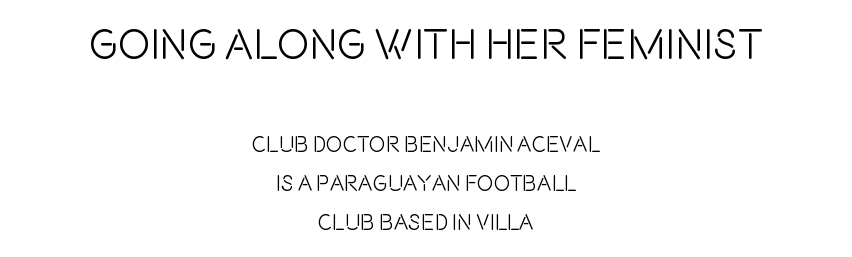
The image shows 43 px condensed sans-serif type, upright; set centered, line spacing 1.76x, normal letter spacing, not underlined; the first (top) block is 1.95x larger; a large x-height.
